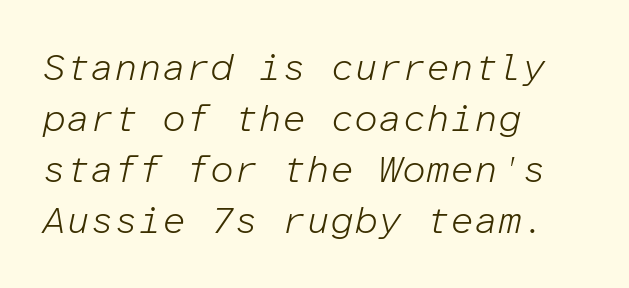
The image shows 38 px light type, italic (leaning right), monospaced; set left-aligned, normal line spacing (1.34x), normal letter spacing, not underlined; low stroke contrast and a medium x-height.
